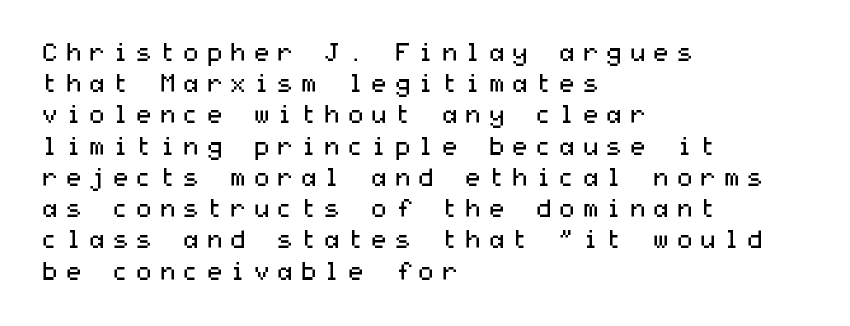
The image shows 25 px text type, upright; set left-aligned, normal line spacing (1.25x), unusually wide letter spacing (+0.24 em), not underlined.
